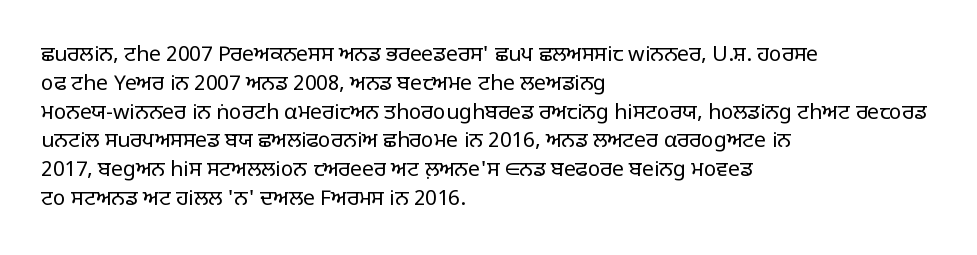
{"italic": "no", "bold": "no", "underline": "no", "align": "left", "line_spacing": "normal", "line_spacing_ratio": 1.37, "letter_spacing": "normal", "letter_spacing_em": 0.0, "glyph_px": 21}
